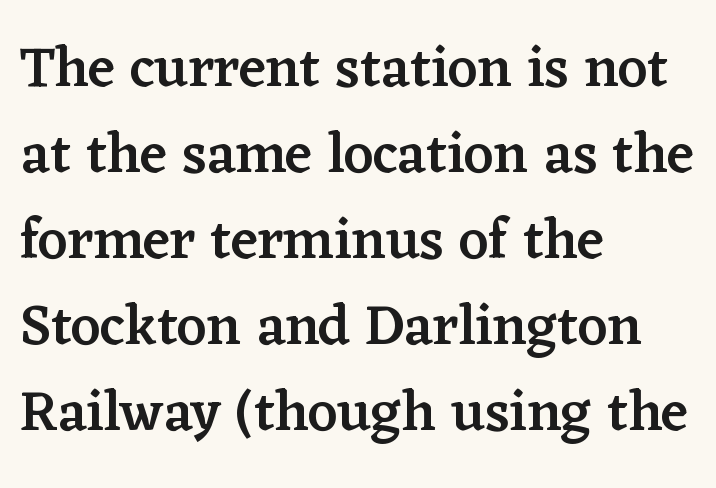
Each row of text sits above clean, open space. The lettering stays uniformly vertical, giving the passage a roman look. Is the block centered? No — it sits flush against the left margin. One glance says typical: line gaps are just what's usual. Nobody touched the tracking dial on this one. Compared with an ordinary text face, these strokes are moderately heavier — a semibold.
